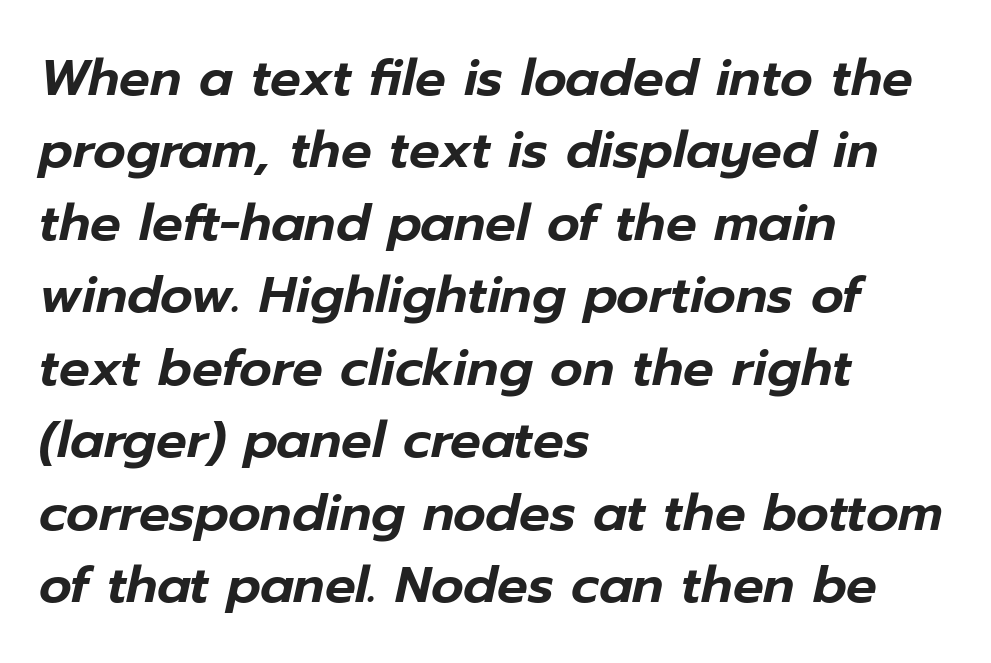
{"italic": "yes", "lean": "right", "slant_degrees": 12, "width": "normal", "stroke_contrast": "low", "x_height": "medium", "monospaced": "no", "underline": "no", "align": "left", "line_spacing": "normal", "line_spacing_ratio": 1.42, "letter_spacing": "normal", "letter_spacing_em": 0.0, "glyph_px": 51}
